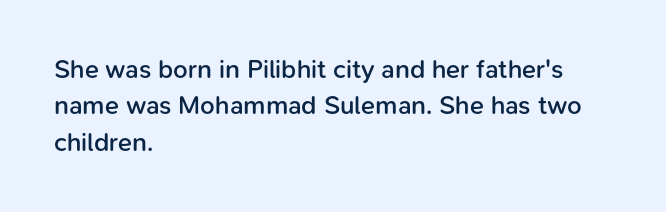
Q: Is the text bold? A: Semi-bold.
Q: Is the text italic (slanted)? A: No, it is upright.
Q: Is the text underlined? A: No.
Q: How is the paragraph aligned? A: Left-aligned.
Q: Is the spacing between letters normal or unusually wide? A: Normal.
Q: Is the spacing between lines tight, normal or loose? A: Normal.
